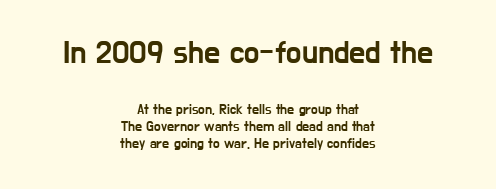
Q: Is the text italic (slanted)? A: No, it is upright.
Q: Is the typeface a serif or a sans-serif typeface? A: Sans-serif.
Q: Is the text underlined? A: No.
Q: How is the paragraph aligned? A: Centered.
Q: Is the spacing between letters normal or unusually wide? A: Normal.
Q: Which block of text is set in a larger size, the first (top) or the second (bottom)? A: The first (top) one.
Q: Width (condensed, normal, or wide)? A: Condensed.
Q: Stroke contrast? A: Low.
Q: x-height? A: Medium.
Q: Monospaced? A: No.
